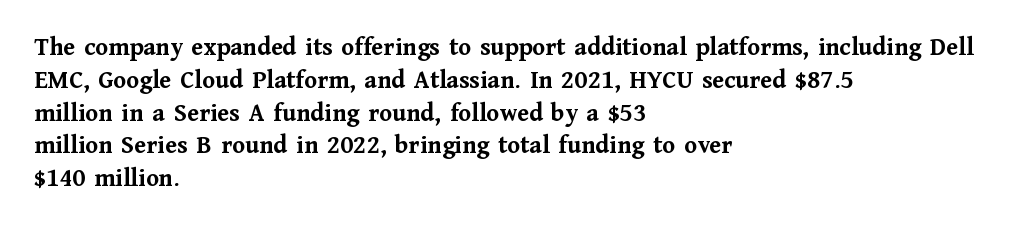
Reading down the column, the eye jumps a familiar distance to each next line. The passage shown is not underscored anywhere. Its strokes are broad and dark, the hallmark of bold type. Quick note: not italic, upright. Observe the ordinary spacing: letters are neighbours, not strangers. Line beginnings align vertically; line endings do not.
